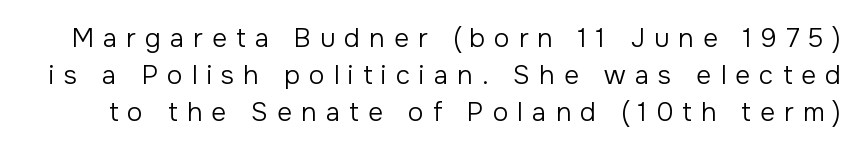
This is not heavy type; no bold has been used. Decoration check: the copy has no underline. The type sits square on the baseline with zero lean. Students, observe: this is what conventionally led text looks like. Honestly, the letter spacing is so wide it's the main thing you notice.
